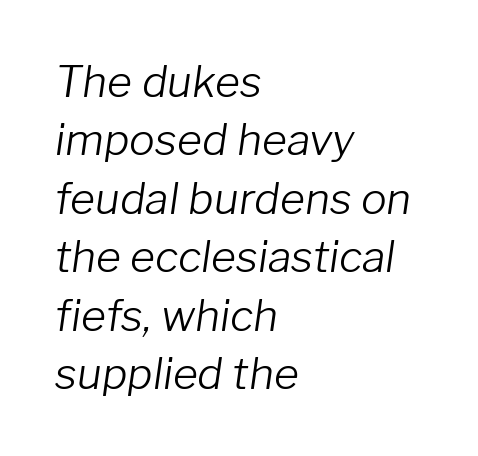
{"italic": "yes", "lean": "right", "slant_degrees": 8, "bold": "no", "weight": "light", "width": "normal", "stroke_contrast": "low", "x_height": "medium", "monospaced": "no", "underline": "no", "align": "left", "line_spacing": "normal", "line_spacing_ratio": 1.36, "letter_spacing": "normal", "letter_spacing_em": 0.0, "glyph_px": 43}
